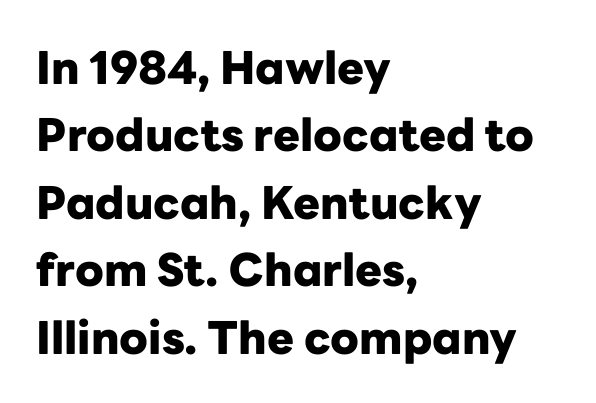
The image shows 45 px heavy sans-serif type, upright; set left-aligned, normal line spacing (1.5x), normal letter spacing, not underlined; low stroke contrast and a medium x-height.
